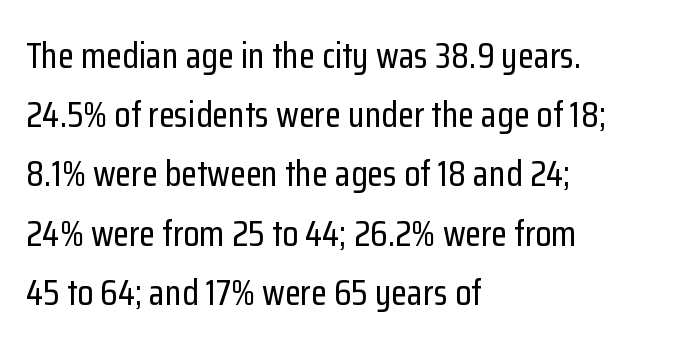
This block has exactly the height ordinary leading produces. What stands out about the letter spacing? Nothing — it is the standard amount. Which margin do the lines hug? The left one — the right edge is uneven. Unlike italic type, these characters show no tilt at all.
